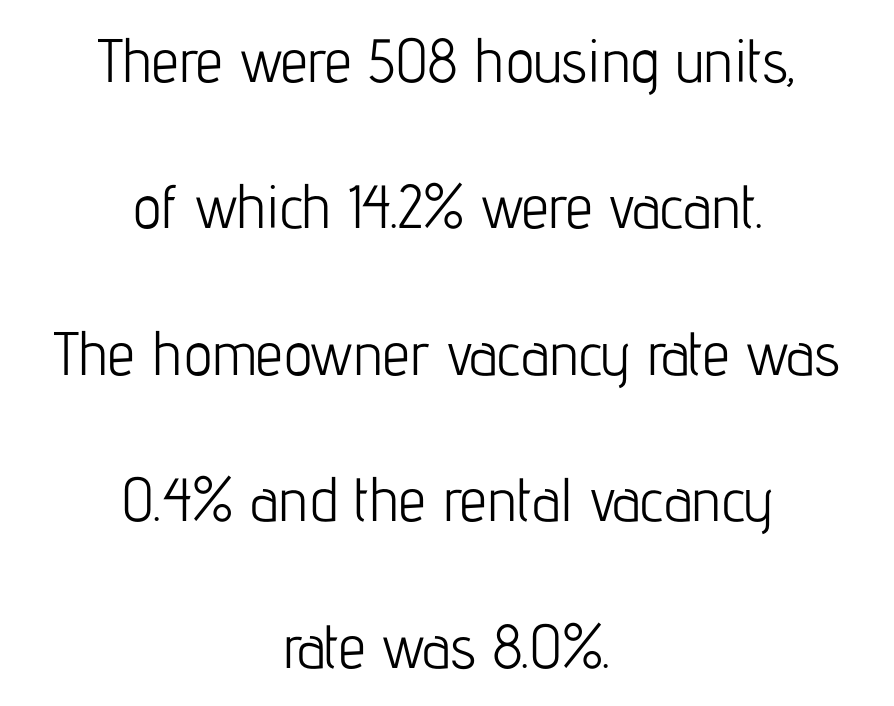
{"serif": "no", "italic": "no", "bold": "no", "weight": "light", "width": "condensed", "stroke_contrast": "low", "x_height": "medium", "monospaced": "no", "underline": "no", "align": "center", "line_spacing": "loose", "line_spacing_ratio": 2.4, "letter_spacing": "normal", "letter_spacing_em": 0.0, "glyph_px": 61}
